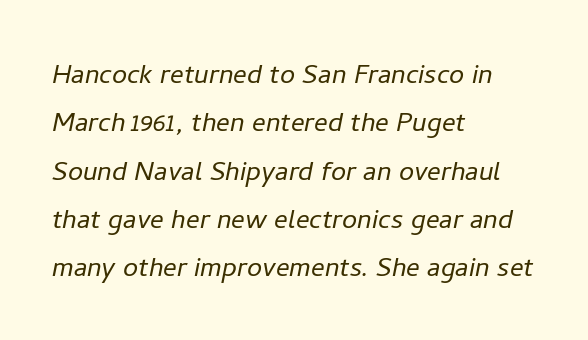
Q: Is the text bold? A: No.
Q: Is the text italic (slanted)? A: Yes, it leans right by about 11 degrees.
Q: Is the text underlined? A: No.
Q: How is the paragraph aligned? A: Left-aligned.
Q: Is the spacing between letters normal or unusually wide? A: Normal.
Q: Is the spacing between lines tight, normal or loose? A: Normal.
Q: Width (condensed, normal, or wide)? A: Normal.
Q: Stroke contrast? A: Low.
Q: x-height? A: Medium.
Q: Monospaced? A: No.
